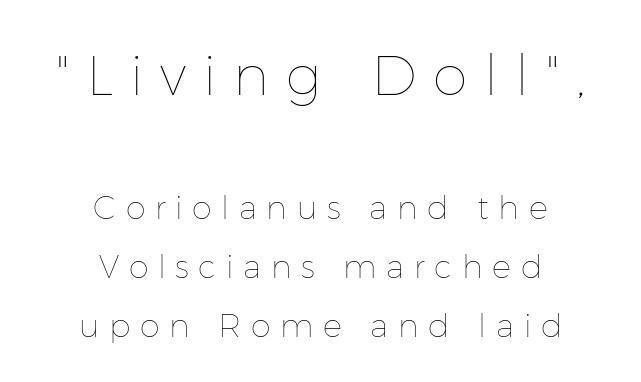
The image shows 56 px thin type, upright; set centered, line spacing 1.84x, unusually wide letter spacing (+0.3 em), not underlined; the first (top) block is 1.75x larger; low stroke contrast and a medium x-height.
